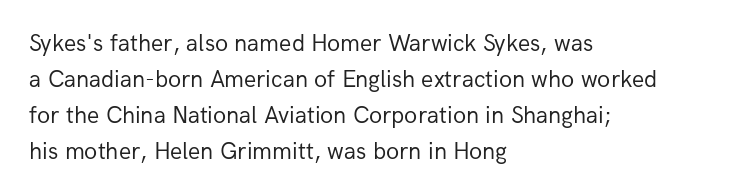
There is no visible air inserted between adjacent glyphs. The rendering anchors every line to the left-hand side. Counters stay open thanks to moderate or lighter strokes. Is there much room between lines? A standard amount, neither cramped nor airy. Type without underlining.
